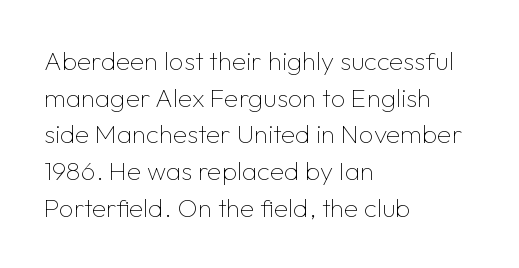
Q: Is the text bold? A: No.
Q: Is the text italic (slanted)? A: No, it is upright.
Q: Is the text underlined? A: No.
Q: How is the paragraph aligned? A: Left-aligned.
Q: Is the spacing between letters normal or unusually wide? A: Normal.
Q: Is the spacing between lines tight, normal or loose? A: Normal.
